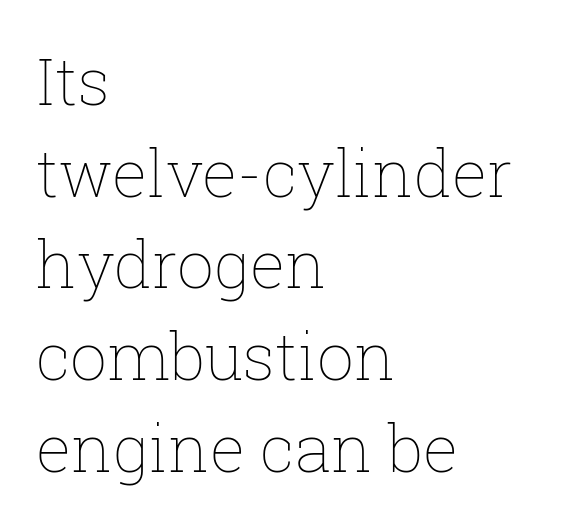
The image shows 65 px thin type, upright; set left-aligned, normal line spacing (1.41x), normal letter spacing, not underlined; low stroke contrast and a medium x-height.
